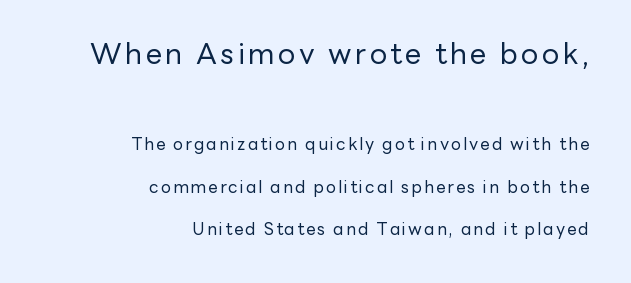
{"serif": "no", "italic": "no", "bold": "no", "weight": "regular", "width": "normal", "stroke_contrast": "low", "x_height": "medium", "monospaced": "no", "underline": "no", "align": "right", "line_spacing": "loose", "line_spacing_ratio": 2.49, "larger_block": "first", "size_ratio": 1.71, "glyph_px": 29}
